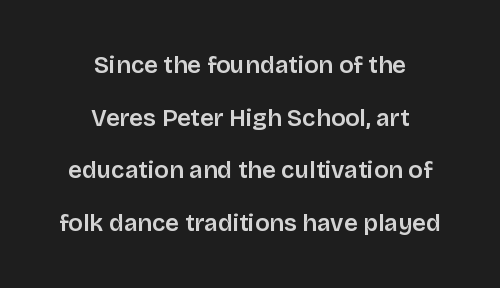
{"italic": "no", "underline": "no", "align": "center", "line_spacing": "loose", "line_spacing_ratio": 2.19, "letter_spacing": "normal", "letter_spacing_em": 0.0, "glyph_px": 24}
